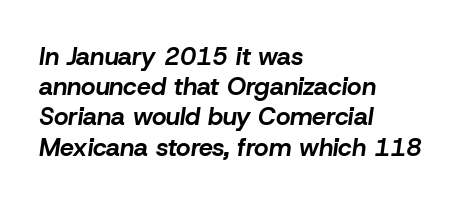
Q: Is the text bold? A: Yes.
Q: Is the text italic (slanted)? A: Yes, it leans right by about 8 degrees.
Q: Is the text underlined? A: No.
Q: How is the paragraph aligned? A: Left-aligned.
Q: Is the spacing between letters normal or unusually wide? A: Normal.
